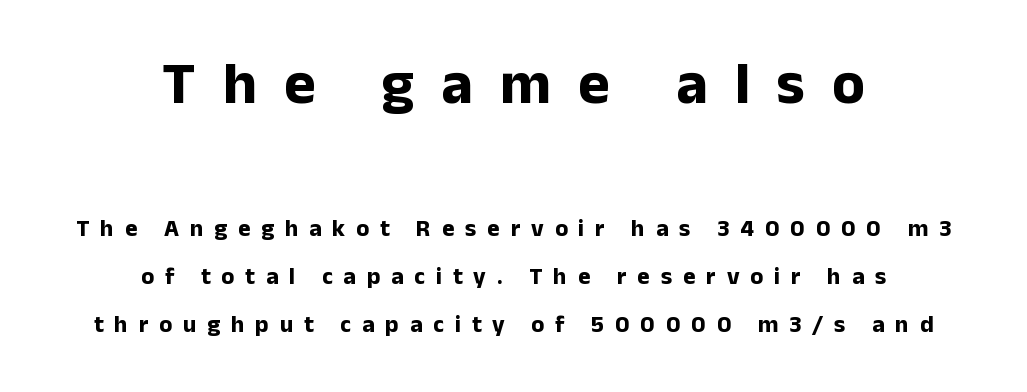
The image shows 60 px bold sans-serif type, upright; set centered, loose line spacing (2.01x), unusually wide letter spacing (+0.45 em), not underlined; the first (top) block is 2.5x larger; low stroke contrast and a medium x-height.
